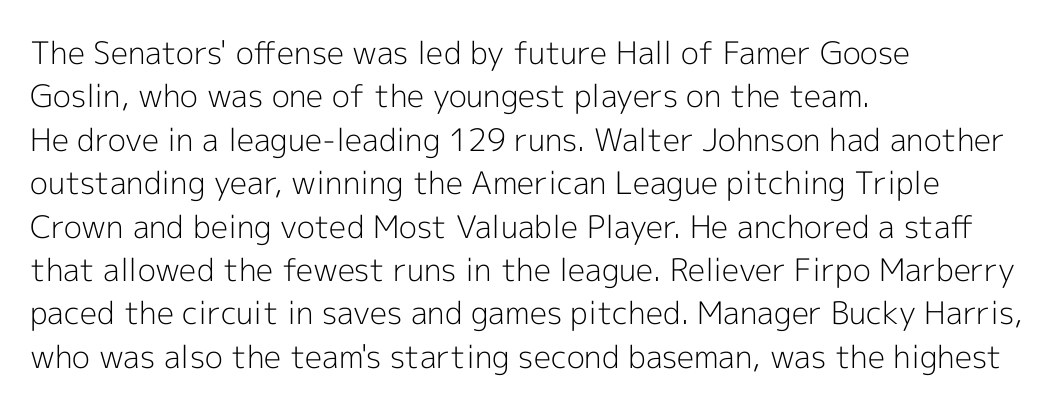
The image shows 31 px light sans-serif type, upright; set left-aligned, normal line spacing (1.4x), normal letter spacing, not underlined; a medium x-height.
